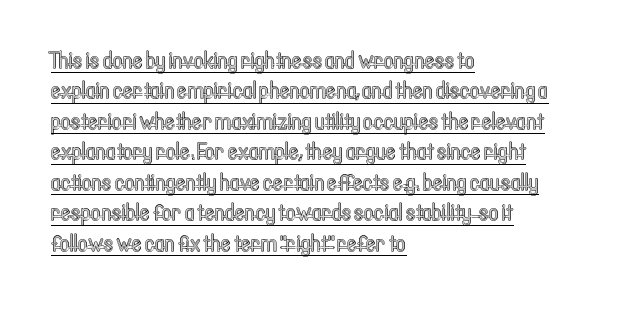
{"italic": "no", "underline": "yes", "align": "left", "line_spacing": "normal", "line_spacing_ratio": 1.27, "letter_spacing": "normal", "letter_spacing_em": 0.0, "glyph_px": 24}
